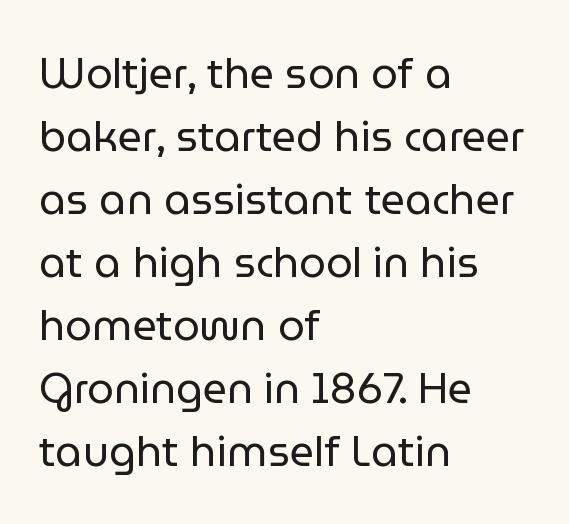
{"serif": "no", "italic": "no", "bold": "no", "weight": "regular", "width": "normal", "stroke_contrast": "low", "x_height": "medium", "monospaced": "no", "underline": "no", "align": "left", "line_spacing": "normal", "line_spacing_ratio": 1.5, "letter_spacing": "normal", "letter_spacing_em": 0.0, "glyph_px": 42}
